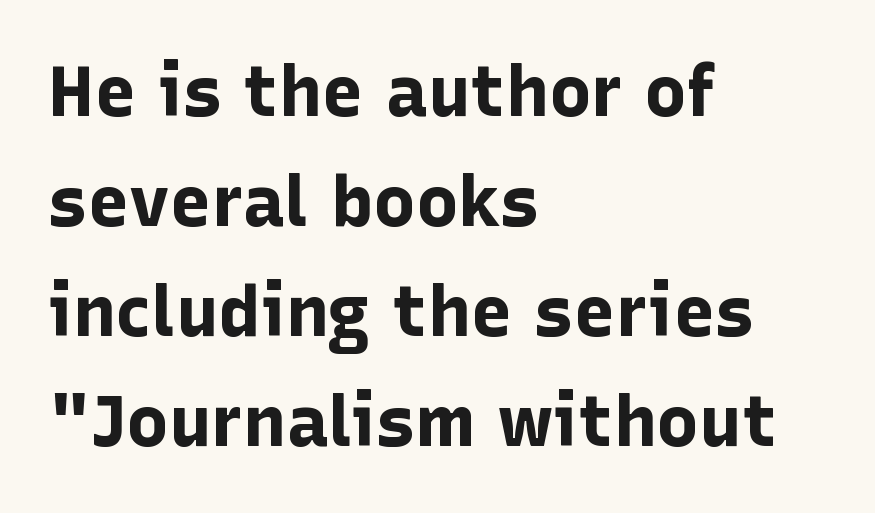
The image shows 71 px bold sans-serif type, upright; set left-aligned, normal line spacing (1.55x), normal letter spacing, not underlined; low stroke contrast and a medium x-height.
